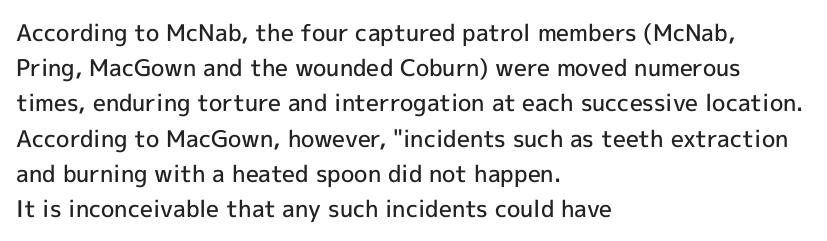
Q: Is the text bold? A: Semi-bold.
Q: Is the text italic (slanted)? A: No, it is upright.
Q: Is the text underlined? A: No.
Q: How is the paragraph aligned? A: Left-aligned.
Q: Is the spacing between letters normal or unusually wide? A: Normal.
Q: Is the spacing between lines tight, normal or loose? A: Normal.
